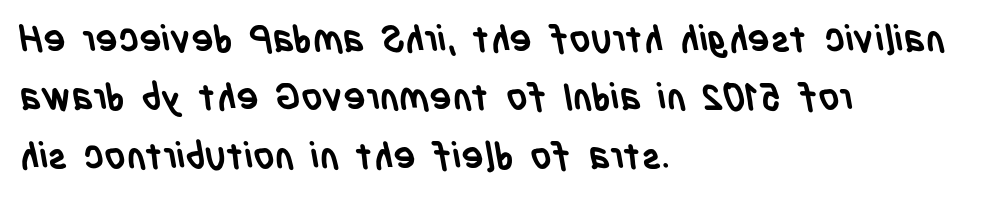
The image shows 37 px semibold, condensed sans-serif type; set left-aligned, normal line spacing (1.58x), normal letter spacing, not underlined; low stroke contrast and a large x-height.
